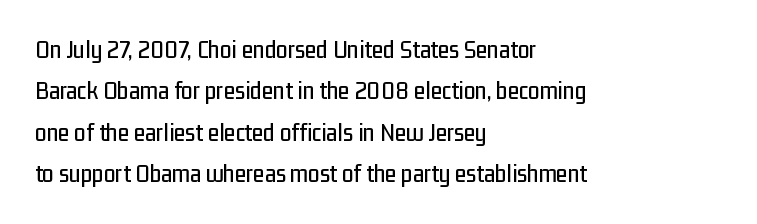
{"italic": "no", "underline": "no", "align": "left", "line_spacing": "normal", "line_spacing_ratio": 1.59, "letter_spacing": "normal", "letter_spacing_em": 0.0, "glyph_px": 26}
